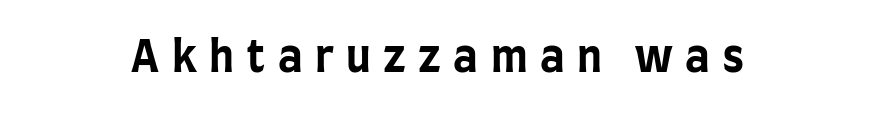
The image shows 43 px bold, condensed sans-serif type, upright; set unusually wide letter spacing (+0.29 em), not underlined; low stroke contrast and a large x-height.
